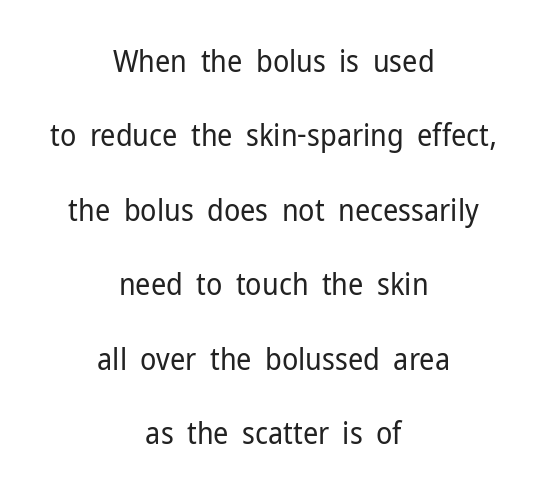
The image shows 30 px regular-weight sans-serif type, upright; set centered, loose line spacing (2.48x), normal letter spacing, not underlined; low stroke contrast and a medium x-height.
